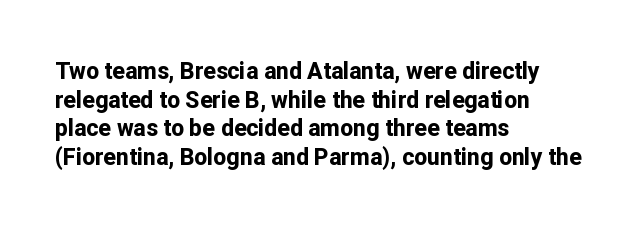
In CSS terms this would be text-align: left. On the weight axis this lands at bold, roughly 700. No word sits above an underline. Regarding leading, the lines here are spaced in the standard way. Quick note: not italic, upright. Glyph-to-glyph distance matches everyday printed text.
